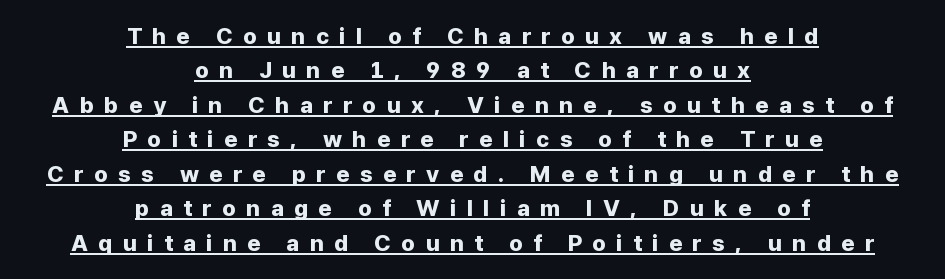
Q: Is the text bold? A: Yes.
Q: Is the text italic (slanted)? A: No, it is upright.
Q: Is the text underlined? A: Yes.
Q: How is the paragraph aligned? A: Centered.
Q: Is the spacing between letters normal or unusually wide? A: Unusually wide.
Q: Is the spacing between lines tight, normal or loose? A: Normal.
